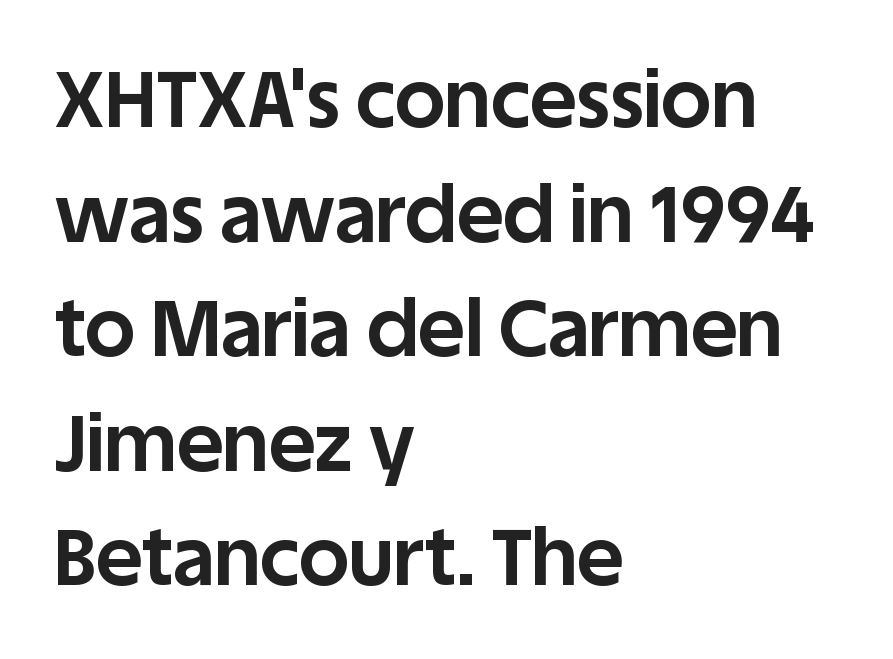
Q: Is the text bold? A: Yes.
Q: Is the text italic (slanted)? A: No, it is upright.
Q: Is the typeface a serif or a sans-serif typeface? A: Sans-serif.
Q: Is the text underlined? A: No.
Q: How is the paragraph aligned? A: Left-aligned.
Q: Is the spacing between letters normal or unusually wide? A: Normal.
Q: Is the spacing between lines tight, normal or loose? A: Normal.
Q: Width (condensed, normal, or wide)? A: Normal.
Q: Stroke contrast? A: Low.
Q: x-height? A: Large.
Q: Monospaced? A: No.
